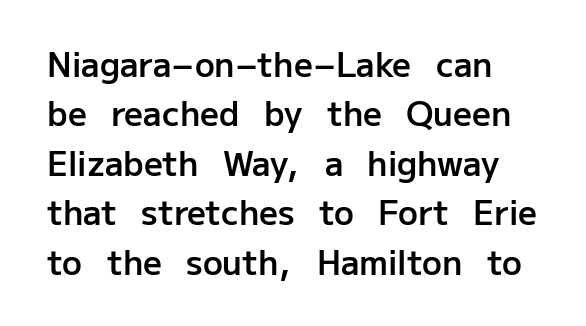
Q: Is the text bold? A: Semi-bold.
Q: Is the text italic (slanted)? A: No, it is upright.
Q: Is the typeface a serif or a sans-serif typeface? A: Sans-serif.
Q: Is the text underlined? A: No.
Q: Is the spacing between letters normal or unusually wide? A: Normal.
Q: Is the spacing between lines tight, normal or loose? A: Normal.
Q: Width (condensed, normal, or wide)? A: Normal.
Q: Stroke contrast? A: Low.
Q: x-height? A: Medium.
Q: Monospaced? A: No.
